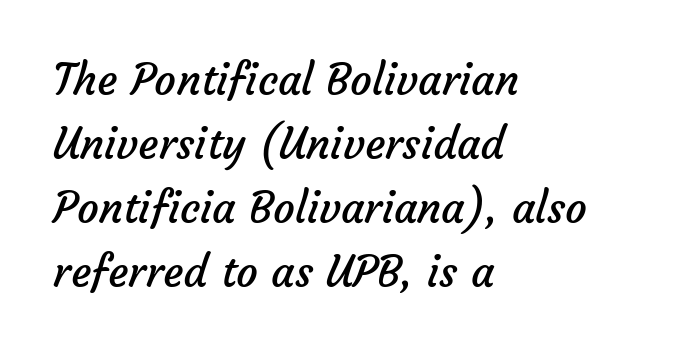
The image shows 43 px regular-weight sans-serif type; set left-aligned, normal line spacing (1.49x), normal letter spacing, not underlined; low stroke contrast and a medium x-height.
